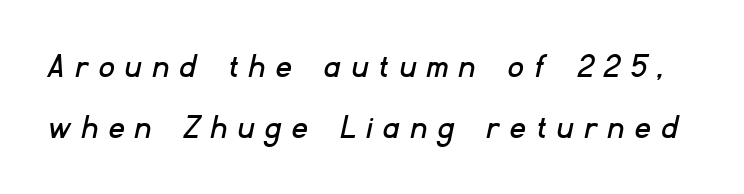
{"serif": "no", "width": "normal", "stroke_contrast": "low", "x_height": "small", "monospaced": "no", "underline": "no", "line_spacing": "normal", "line_spacing_ratio": 1.69, "letter_spacing": "wide", "letter_spacing_em": 0.34, "glyph_px": 36}
